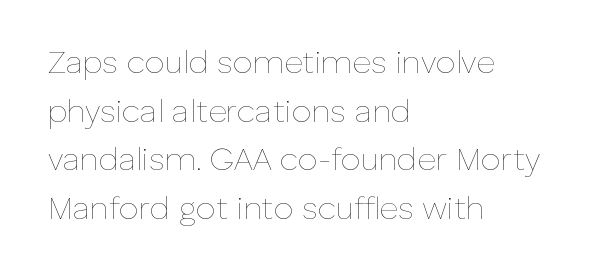
{"italic": "no", "bold": "no", "weight": "thin", "width": "normal", "stroke_contrast": "low", "x_height": "medium", "monospaced": "no", "underline": "no", "align": "left", "line_spacing": "normal", "line_spacing_ratio": 1.52, "letter_spacing": "normal", "letter_spacing_em": 0.0, "glyph_px": 32}
